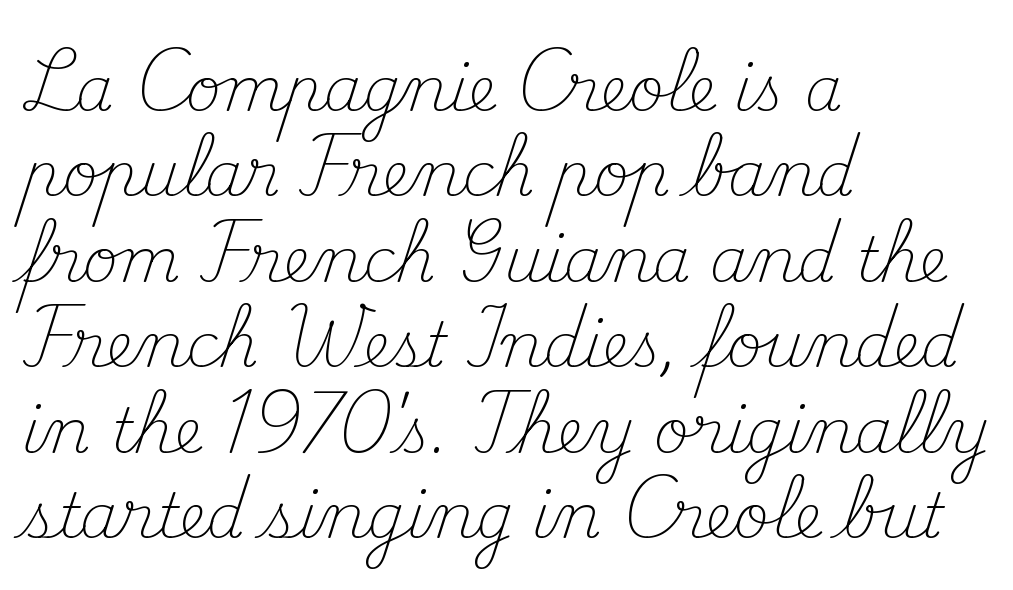
Whoever set this chose a conventional vertical rhythm. Compared with a centered layout, this one pins lines to the left instead. Looks like regular typesetting: each glyph gets only the width it needs. The glyphs are unaccompanied by any horizontal stroke below them.
